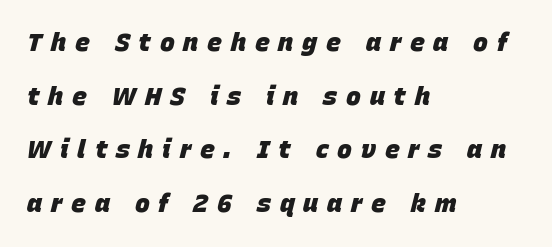
{"italic": "yes", "lean": "right", "slant_degrees": 15, "bold": "yes", "underline": "no", "align": "left", "line_spacing": "loose", "line_spacing_ratio": 2.15, "letter_spacing": "wide", "letter_spacing_em": 0.35, "glyph_px": 25}
